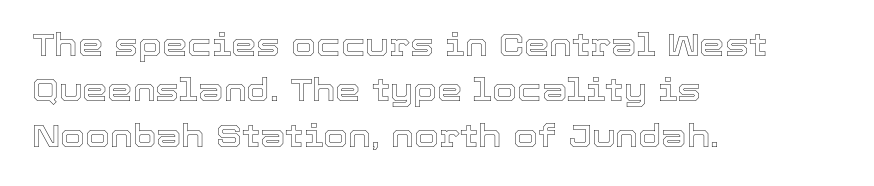
Has an underline been added? It has not. Glyph-to-glyph distance matches everyday printed text. The vertical gap from one line to the next is medium. Does the copy run flush right? No — it runs flush left.
